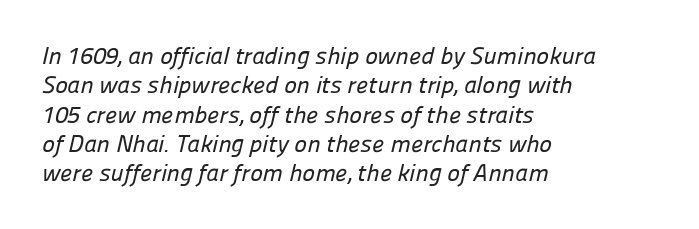
The passage shown has conventional tracking throughout. The zone under the glyphs is completely vacant. Alignment: flush left.
